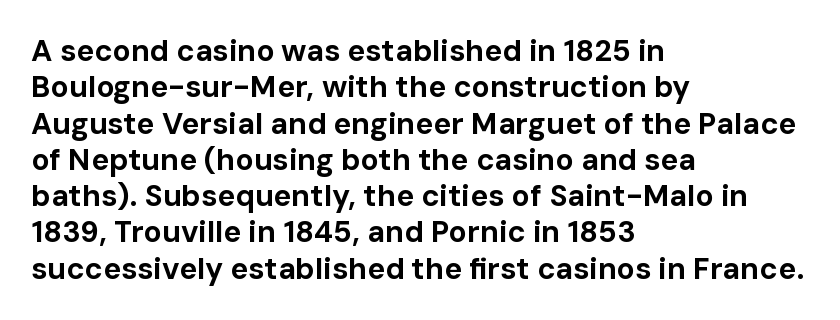
Q: Is the text bold? A: Yes.
Q: Is the text italic (slanted)? A: No, it is upright.
Q: Is the typeface a serif or a sans-serif typeface? A: Sans-serif.
Q: Is the text underlined? A: No.
Q: How is the paragraph aligned? A: Left-aligned.
Q: Is the spacing between letters normal or unusually wide? A: Normal.
Q: Width (condensed, normal, or wide)? A: Normal.
Q: Stroke contrast? A: Low.
Q: x-height? A: Medium.
Q: Monospaced? A: No.
